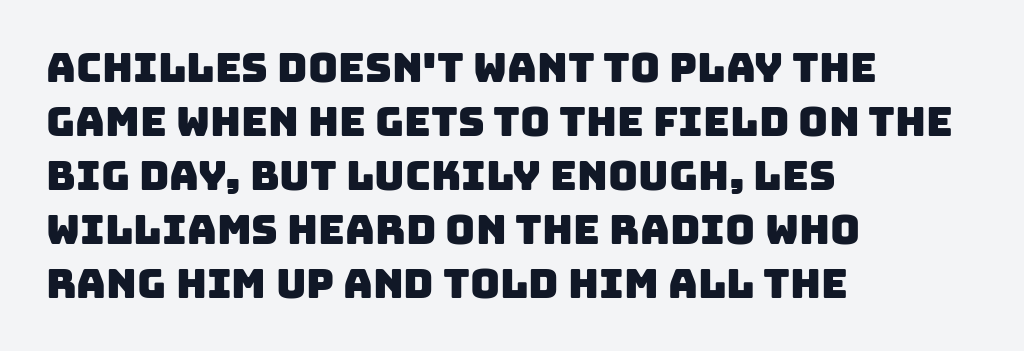
Q: Is the typeface a serif or a sans-serif typeface? A: Sans-serif.
Q: Is the text underlined? A: No.
Q: How is the paragraph aligned? A: Left-aligned.
Q: Is the spacing between letters normal or unusually wide? A: Normal.
Q: Is the spacing between lines tight, normal or loose? A: Normal.
Q: Width (condensed, normal, or wide)? A: Normal.
Q: Stroke contrast? A: Low.
Q: x-height? A: Large.
Q: Monospaced? A: No.
